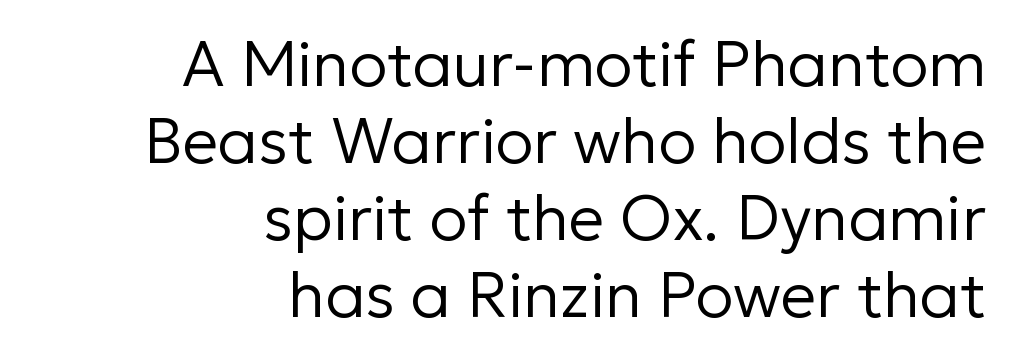
{"serif": "no", "italic": "no", "bold": "no", "weight": "regular", "width": "normal", "stroke_contrast": "low", "x_height": "medium", "monospaced": "no", "underline": "no", "align": "right", "line_spacing_ratio": 1.22, "letter_spacing": "normal", "letter_spacing_em": 0.0, "glyph_px": 63}
